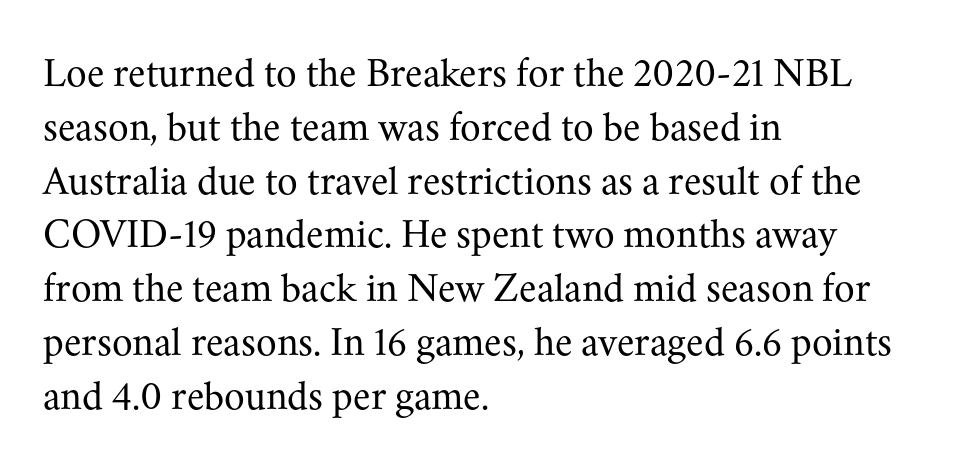
Q: Is the text bold? A: No.
Q: Is the text italic (slanted)? A: No, it is upright.
Q: Is the typeface a serif or a sans-serif typeface? A: Serif.
Q: Is the text underlined? A: No.
Q: How is the paragraph aligned? A: Left-aligned.
Q: Is the spacing between letters normal or unusually wide? A: Normal.
Q: Is the spacing between lines tight, normal or loose? A: Normal.
Q: Width (condensed, normal, or wide)? A: Normal.
Q: Stroke contrast? A: Medium.
Q: x-height? A: Small.
Q: Monospaced? A: No.
